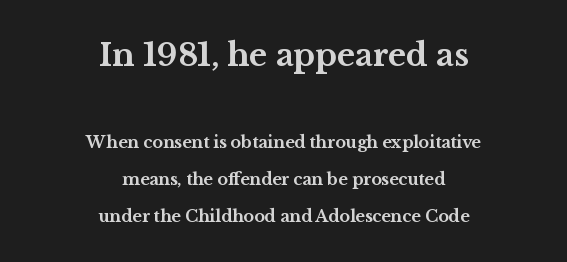
The image shows 31 px bold, wide serif type, upright; set centered, loose line spacing (2.32x), normal letter spacing, not underlined; the first (top) block is 1.94x larger; medium stroke contrast and a medium x-height.
